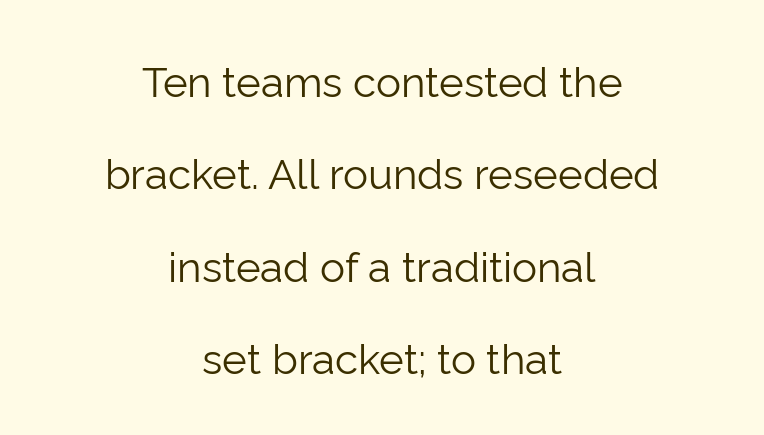
The image shows 42 px light sans-serif type, upright; set centered, loose line spacing (2.2x), normal letter spacing, not underlined; low stroke contrast and a medium x-height.
